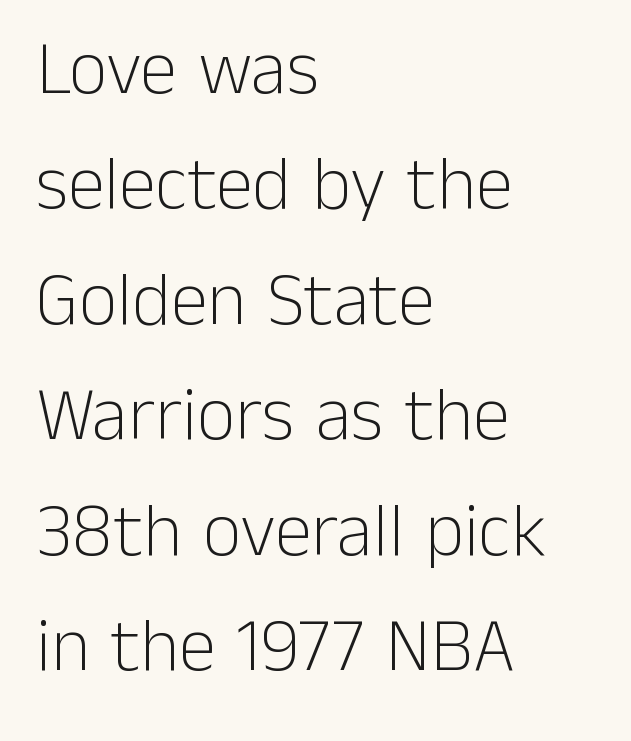
{"serif": "no", "italic": "no", "bold": "no", "weight": "light", "width": "normal", "stroke_contrast": "low", "x_height": "medium", "monospaced": "no", "underline": "no", "align": "left", "line_spacing": "normal", "line_spacing_ratio": 1.54, "letter_spacing": "normal", "letter_spacing_em": 0.0, "glyph_px": 75}
